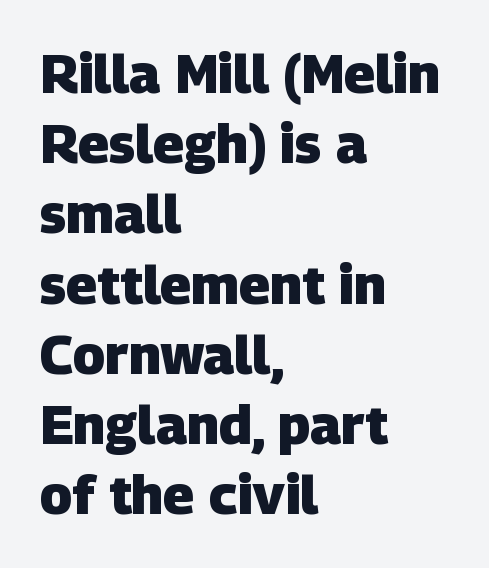
{"serif": "no", "bold": "yes", "weight": "heavy", "width": "normal", "stroke_contrast": "low", "x_height": "large", "monospaced": "no", "underline": "no", "align": "left", "line_spacing": "normal", "line_spacing_ratio": 1.3, "letter_spacing": "normal", "letter_spacing_em": 0.0, "glyph_px": 54}
